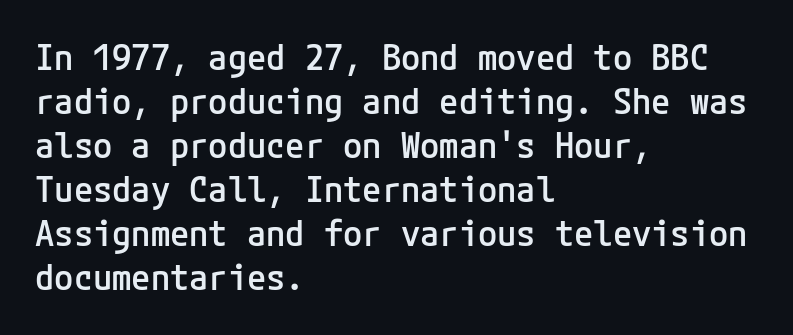
The image shows 35 px semibold sans-serif type, upright; set left-aligned, normal line spacing (1.26x), normal letter spacing, not underlined; low stroke contrast and a medium x-height.
